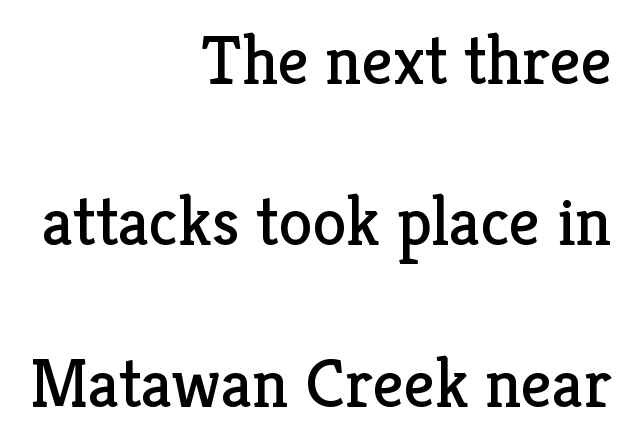
{"serif": "yes", "italic": "no", "bold": "no", "weight": "regular", "width": "normal", "stroke_contrast": "low", "x_height": "medium", "monospaced": "no", "underline": "no", "align": "right", "line_spacing": "loose", "line_spacing_ratio": 2.34, "letter_spacing": "normal", "letter_spacing_em": 0.0, "glyph_px": 69}
